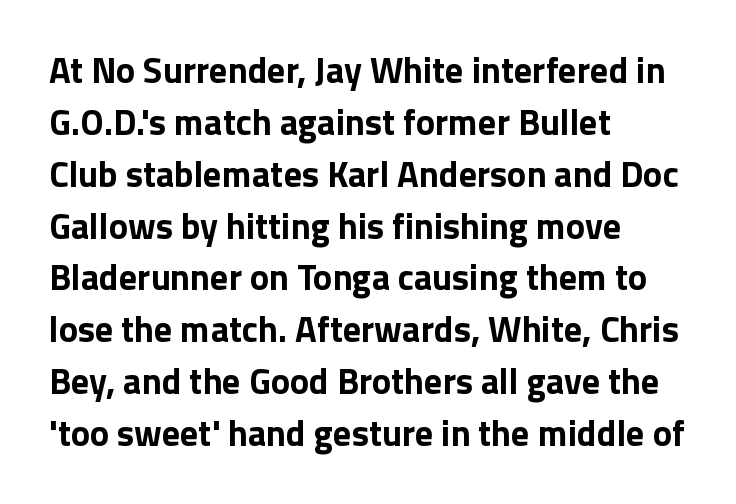
{"serif": "no", "italic": "no", "bold": "yes", "weight": "bold", "width": "normal", "stroke_contrast": "low", "x_height": "medium", "monospaced": "no", "underline": "no", "align": "left", "line_spacing": "normal", "line_spacing_ratio": 1.44, "letter_spacing": "normal", "letter_spacing_em": 0.0, "glyph_px": 36}
